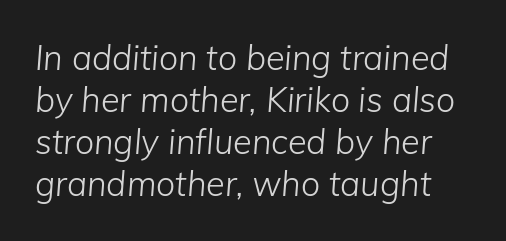
Descender tails drop into unmarked territory. Proportional: the letters do not fall into vertical columns. Italic? Definitely — the glyphs are oblique. A light-to-regular cut is what we see here. The face used here is rendered with its standard letterfit.
